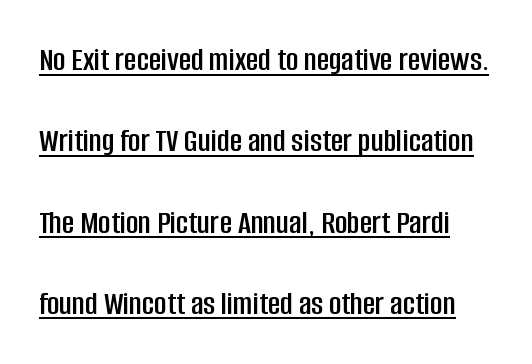
The image shows 34 px condensed sans-serif type, upright; set loose line spacing (2.39x), normal letter spacing, underlined; low stroke contrast and a large x-height.
